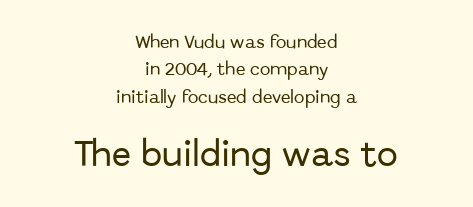
The image shows 28 px sans-serif type, upright; set centered, loose line spacing (1.95x), normal letter spacing, not underlined; the second (bottom) block is 2.0x larger; low stroke contrast and a medium x-height.
